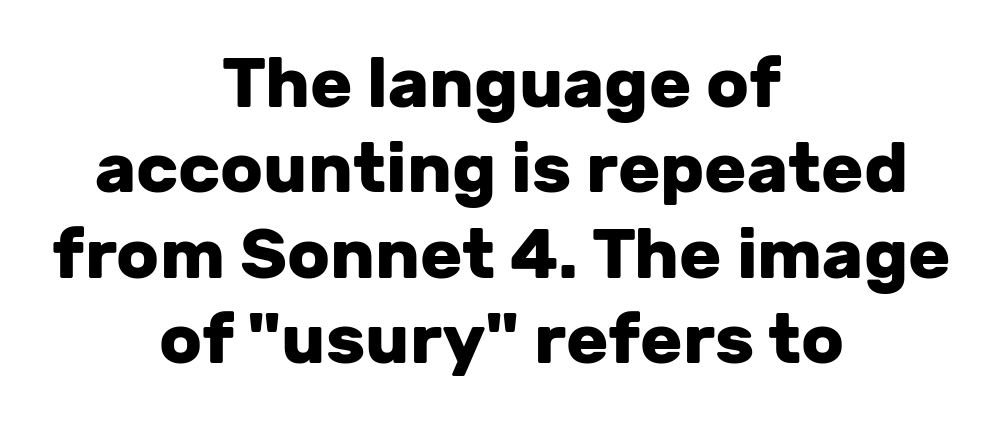
The image shows 70 px heavy sans-serif type, upright; set centered, line spacing 1.22x, normal letter spacing, not underlined; low stroke contrast and a medium x-height.
